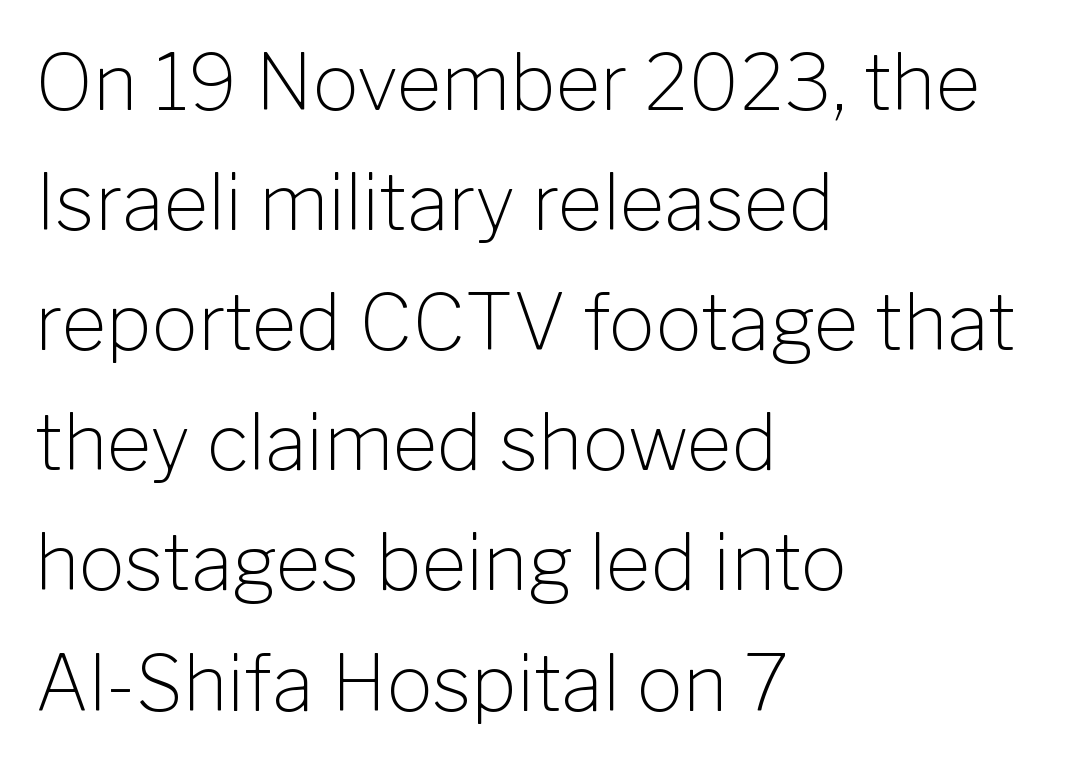
Spacing between characters is what you'd get straight out of the box. This rendering features lettering with no underline. Grotesque or geometric, the face here clearly has no serifs. Varying glyph widths throughout — classic text-font behaviour.
